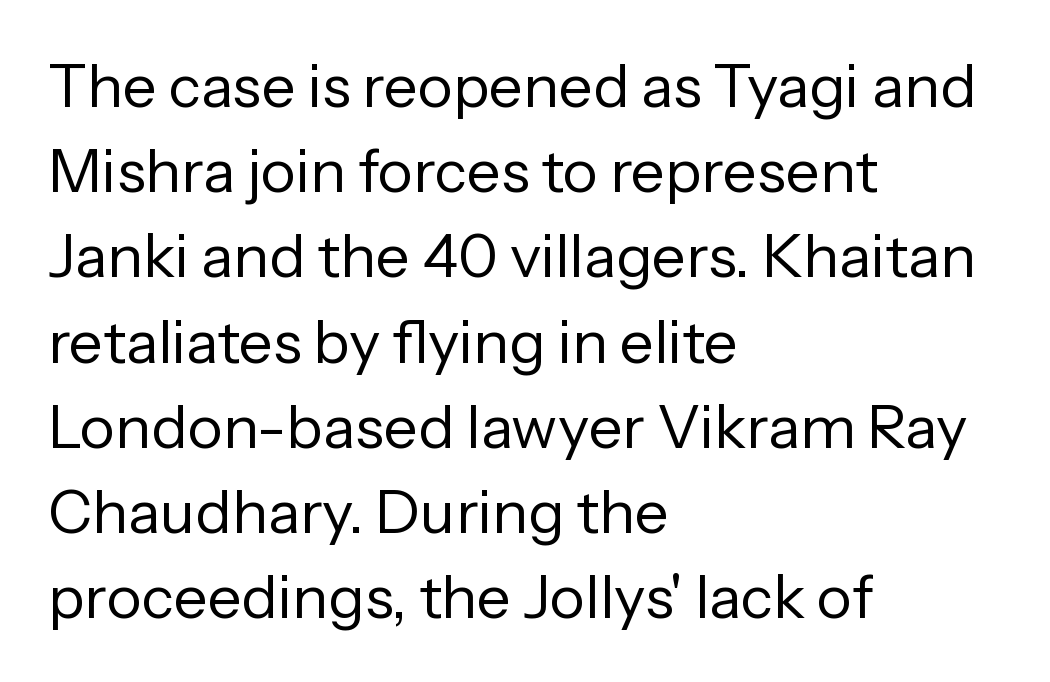
The image shows 60 px regular-weight sans-serif type, upright; set left-aligned, normal line spacing (1.42x), normal letter spacing, not underlined; low stroke contrast and a medium x-height.
